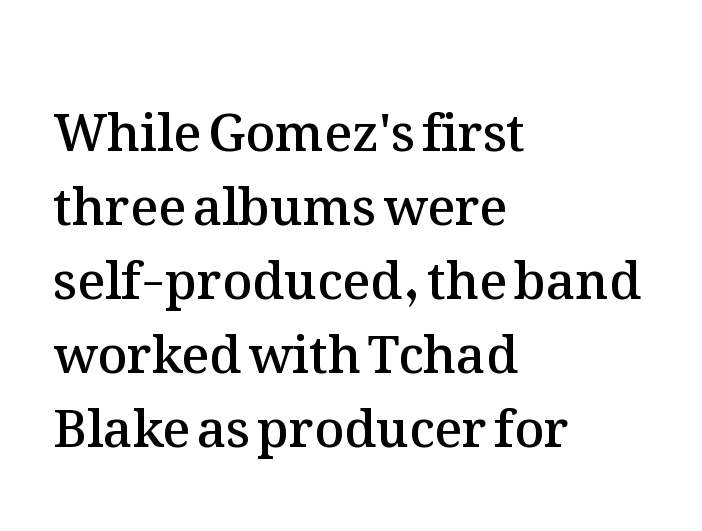
{"italic": "no", "bold": "semi", "weight": "semibold", "width": "normal", "stroke_contrast": "medium", "x_height": "medium", "monospaced": "no", "underline": "no", "align": "left", "line_spacing": "normal", "line_spacing_ratio": 1.45, "letter_spacing": "normal", "letter_spacing_em": 0.0, "glyph_px": 51}
